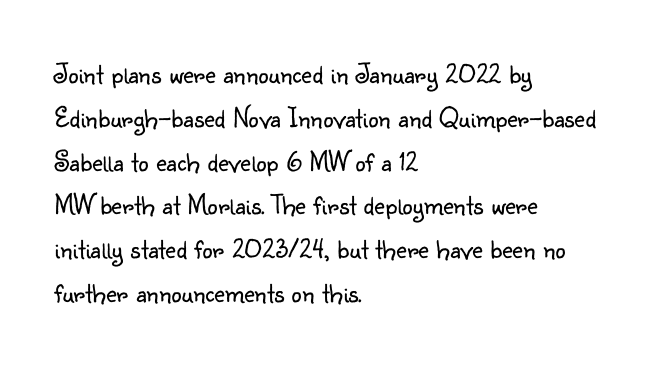
Compared with a centered layout, this one pins lines to the left instead. Spacing verdict: proportional, widths tailored to each character. A normal amount of white space separates one row of letters from the next. The font family rendered here belongs to the sans-serif group.
